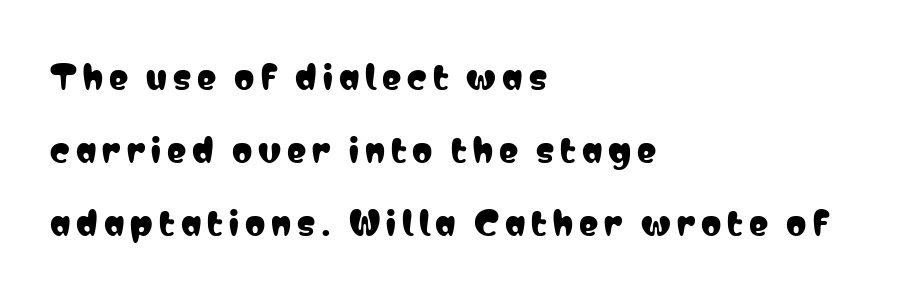
The image shows 32 px condensed sans-serif type, upright; set left-aligned, loose line spacing (2.28x), not underlined; low stroke contrast and a medium x-height.
